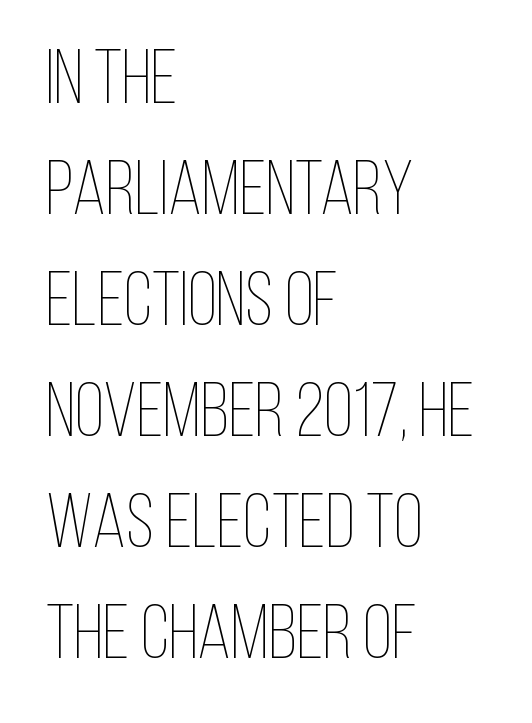
The image shows 76 px thin, condensed type, upright; set left-aligned, normal line spacing (1.46x), normal letter spacing, not underlined; low stroke contrast and a large x-height.
